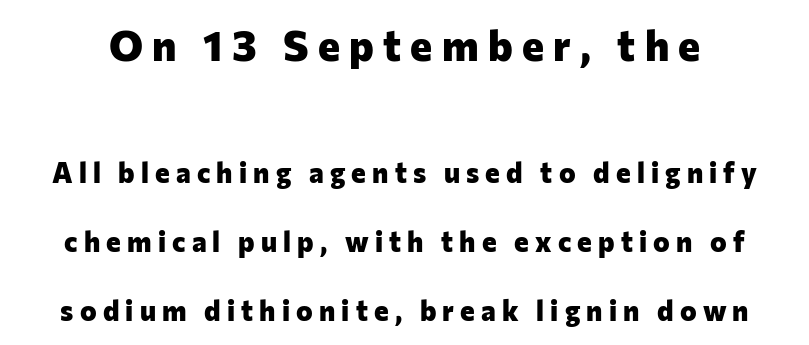
Q: Is the text bold? A: Yes.
Q: Is the text italic (slanted)? A: No, it is upright.
Q: Is the typeface a serif or a sans-serif typeface? A: Sans-serif.
Q: Is the text underlined? A: No.
Q: Is the spacing between letters normal or unusually wide? A: Unusually wide.
Q: Is the spacing between lines tight, normal or loose? A: Loose.
Q: Which block of text is set in a larger size, the first (top) or the second (bottom)? A: The first (top) one.
Q: Width (condensed, normal, or wide)? A: Normal.
Q: Stroke contrast? A: Low.
Q: x-height? A: Medium.
Q: Monospaced? A: No.
